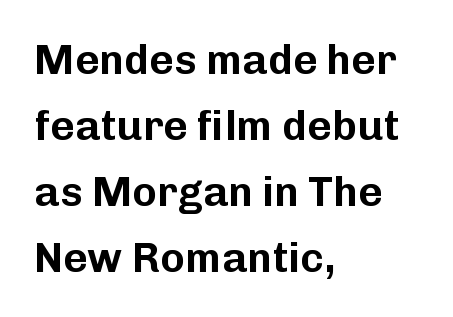
These lines are rendered in a variable-pitch font. The rendering keeps characters at their native spacing. A normal amount of white space separates one row of letters from the next. Are there feet on the stems? There aren't — it's a sans. Does the lettering tilt? It doesn't — this is upright. Underlining? Definitely not there.
